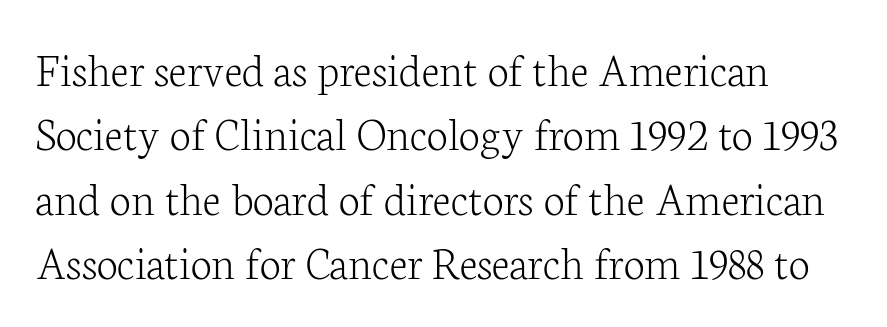
{"serif": "yes", "italic": "no", "bold": "no", "weight": "light", "width": "normal", "stroke_contrast": "low", "x_height": "medium", "monospaced": "no", "underline": "no", "align": "left", "line_spacing": "normal", "line_spacing_ratio": 1.34, "letter_spacing": "normal", "letter_spacing_em": 0.0, "glyph_px": 48}
